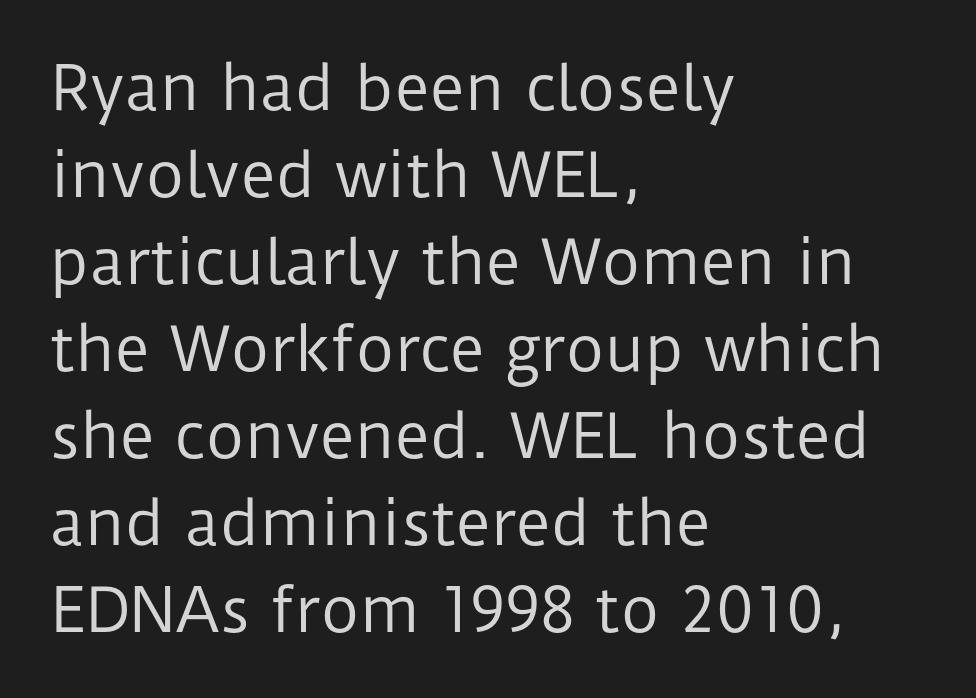
The image shows 60 px regular-weight sans-serif type, upright; set left-aligned, normal line spacing (1.45x), normal letter spacing, not underlined; low stroke contrast and a medium x-height.
